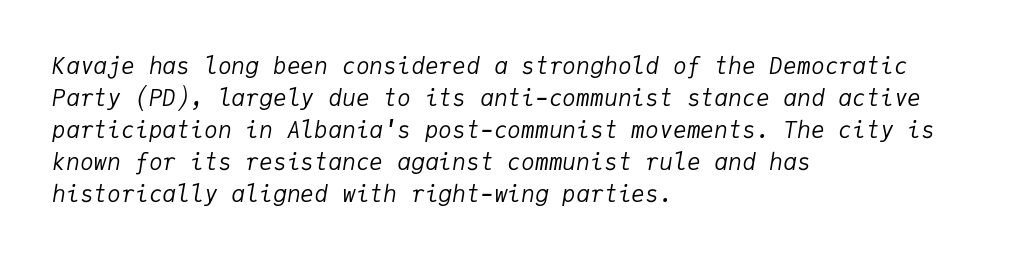
Q: Is the text bold? A: No.
Q: Is the text italic (slanted)? A: Yes, it leans right by about 9 degrees.
Q: Is the text underlined? A: No.
Q: How is the paragraph aligned? A: Left-aligned.
Q: Is the spacing between letters normal or unusually wide? A: Normal.
Q: Is the spacing between lines tight, normal or loose? A: Normal.
